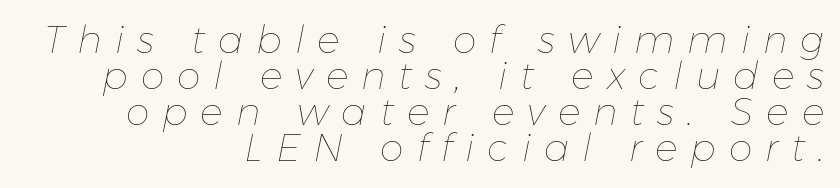
The image shows 38 px thin type, italic (leaning right); set right-aligned, tight line spacing (0.95x), unusually wide letter spacing (+0.34 em), not underlined; low stroke contrast and a medium x-height.
